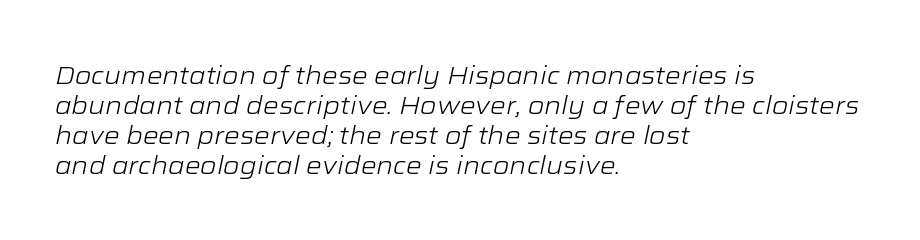
The image shows 25 px text type, italic (leaning right); set left-aligned, line spacing 1.2x, normal letter spacing, not underlined.
